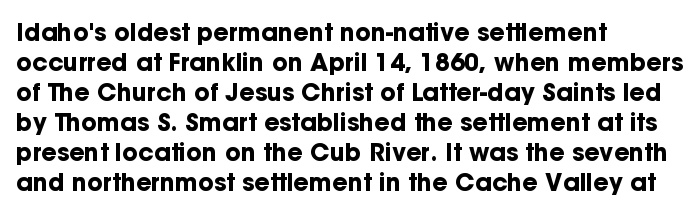
The characters look thick and weighty, a clear bold. Rows of type keep a routine distance in the vertical direction. Each word holds together tightly as a unit, with standard inter-letter gaps. Does the copy run flush right? No — it runs flush left. Beneath every word, the page is bare.
